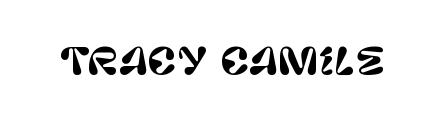
Letters rest on an invisible, unmarked baseline. Between one letter and the next there's only the usual sliver of space. The rendering uses natural spacing where letterforms have individual widths. The face used here is a sans, in the tradition of grotesques and geometrics.
